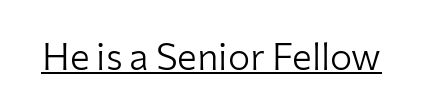
The passage shown is typed in a proportional face where columns would drift. Inter-character spacing is left at the font's built-in metrics. I'd call this a sans setting — the letters go barefoot. The letterforms sit at book weight or below. The letters stand straight up with perfectly vertical stems.
